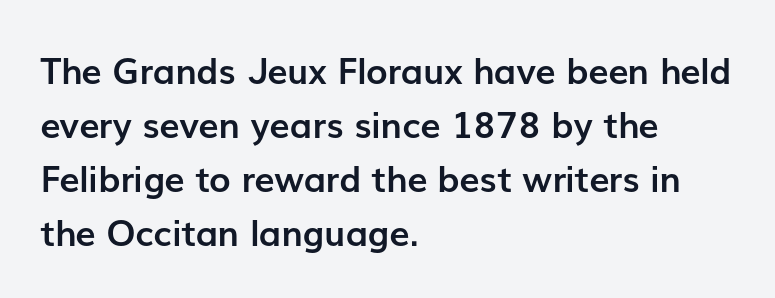
{"serif": "no", "italic": "no", "bold": "yes", "weight": "semibold", "width": "normal", "stroke_contrast": "low", "x_height": "medium", "monospaced": "no", "underline": "no", "align": "left", "line_spacing": "normal", "line_spacing_ratio": 1.5, "letter_spacing": "normal", "letter_spacing_em": 0.0, "glyph_px": 36}
